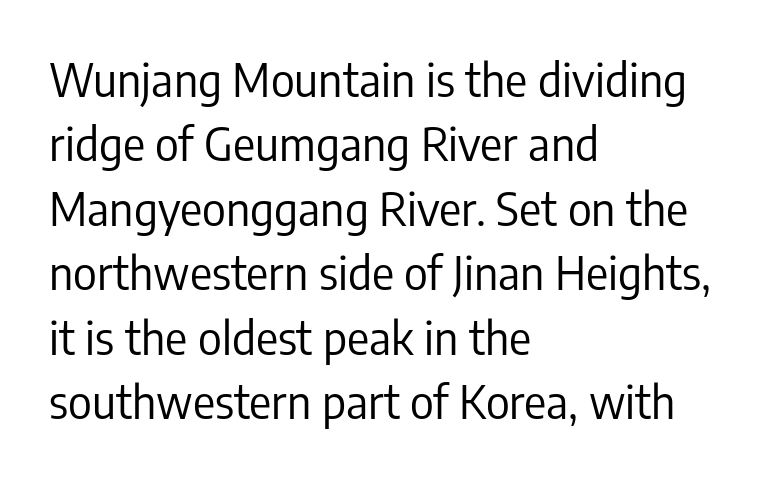
{"serif": "no", "italic": "no", "bold": "no", "weight": "regular", "width": "condensed", "stroke_contrast": "low", "x_height": "medium", "monospaced": "no", "underline": "no", "align": "left", "line_spacing": "normal", "line_spacing_ratio": 1.4, "letter_spacing": "normal", "letter_spacing_em": 0.0, "glyph_px": 46}
